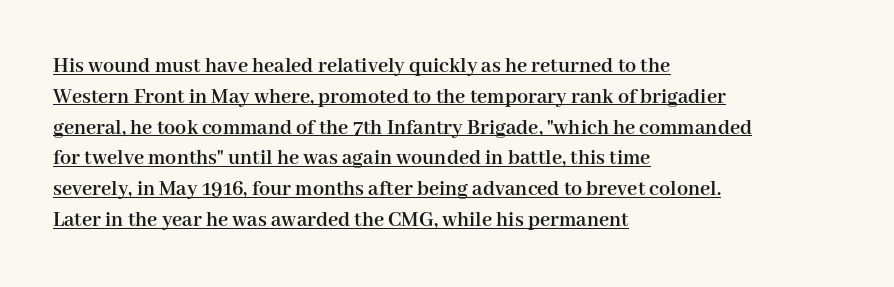
{"italic": "no", "bold": "yes", "underline": "yes", "align": "left", "line_spacing": "normal", "line_spacing_ratio": 1.4, "letter_spacing": "normal", "letter_spacing_em": 0.0, "glyph_px": 22}
